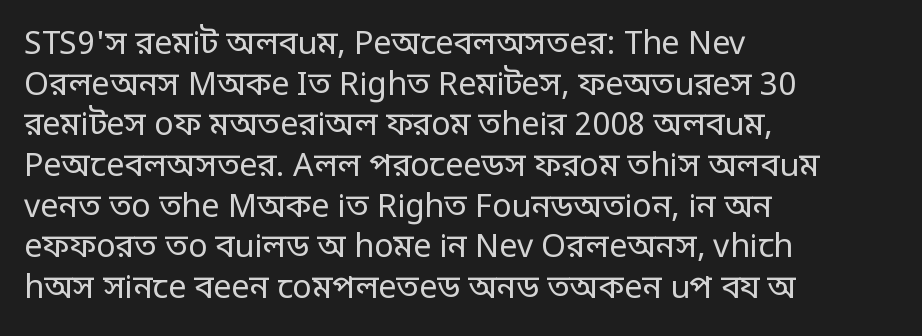
Q: Is the text bold? A: No.
Q: Is the text italic (slanted)? A: No, it is upright.
Q: Is the typeface a serif or a sans-serif typeface? A: Sans-serif.
Q: Is the text underlined? A: No.
Q: How is the paragraph aligned? A: Left-aligned.
Q: Is the spacing between letters normal or unusually wide? A: Normal.
Q: Is the spacing between lines tight, normal or loose? A: Normal.
Q: Width (condensed, normal, or wide)? A: Condensed.
Q: Stroke contrast? A: Low.
Q: Monospaced? A: No.
